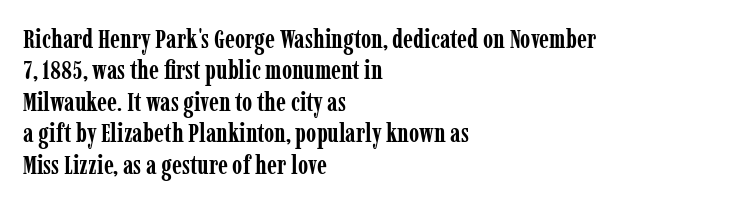
{"italic": "no", "bold": "yes", "underline": "no", "align": "left", "line_spacing_ratio": 1.21, "letter_spacing": "normal", "letter_spacing_em": 0.0, "glyph_px": 26}
